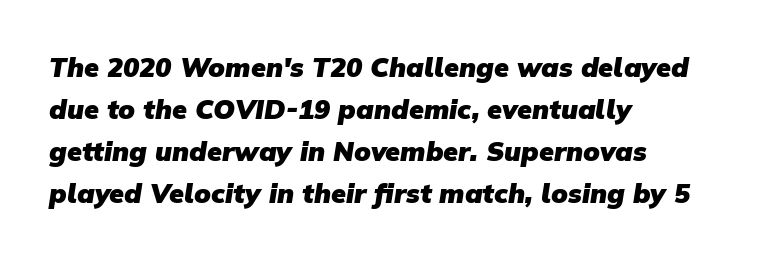
Is the letter spacing exaggerated? No — it looks like the ordinary default. Typesetter's note: full bold, strokes at maximum text heaviness. Leftover space on each line is placed entirely after the last word. The passage shown stacks its lines at a standard gap. Bare-footed words on every line.
